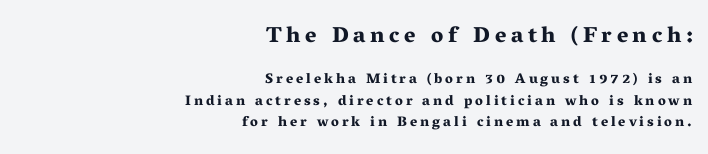
Q: Is the text bold? A: Yes.
Q: Is the text italic (slanted)? A: No, it is upright.
Q: Is the text underlined? A: No.
Q: How is the paragraph aligned? A: Right-aligned.
Q: Is the spacing between letters normal or unusually wide? A: Unusually wide.
Q: Is the spacing between lines tight, normal or loose? A: Normal.
Q: Which block of text is set in a larger size, the first (top) or the second (bottom)? A: The first (top) one.
